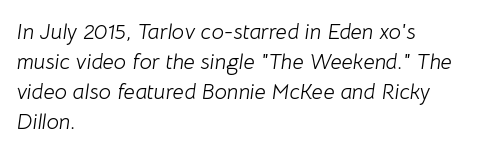
The image shows 22 px text type, italic (leaning right); set left-aligned, normal line spacing (1.36x), normal letter spacing, not underlined.
